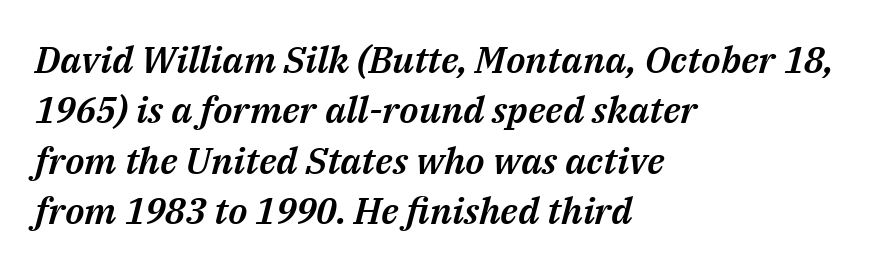
Quick note: interline space is typical. Students, note that the glyphs here touch the page at normal intervals. In CSS terms this would be text-align: left. The specimen omits any rule beneath the text block's lines. A typesetter would call this proportional, since set widths differ per character. Tall strokes in this sample are angled rather than plumb.
